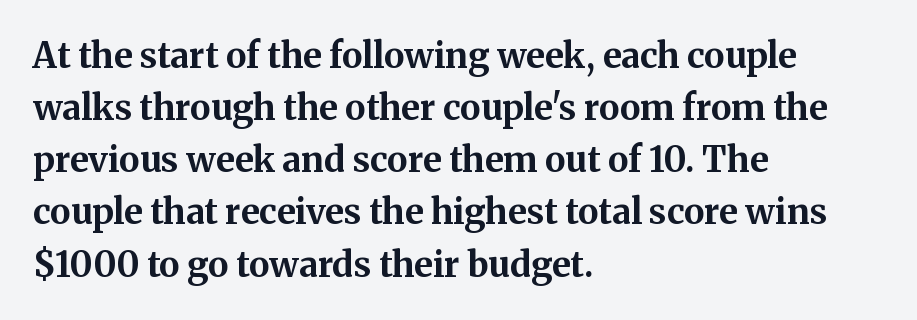
The image shows 35 px bold serif type, upright; set left-aligned, normal line spacing (1.49x), normal letter spacing, not underlined; medium stroke contrast and a medium x-height.
